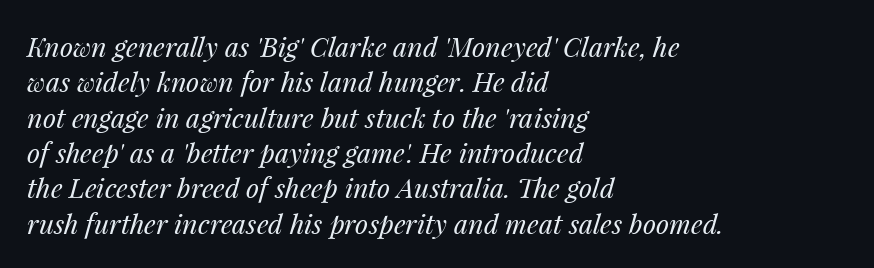
{"italic": "yes", "lean": "right", "slant_degrees": 14, "bold": "no", "underline": "no", "align": "left", "line_spacing": "normal", "line_spacing_ratio": 1.31, "letter_spacing": "normal", "letter_spacing_em": 0.0, "glyph_px": 27}
